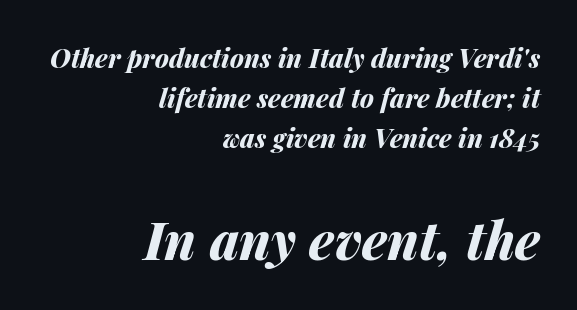
Each new line begins a customary step beneath the previous one. These lines stack with their right ends in a neat column. Typesetter's note — lower block bumped up in size, upper block left smaller. Character widths vary here, with narrow letters taking less room than wide ones. The letters are slanted; this is an italic face.
